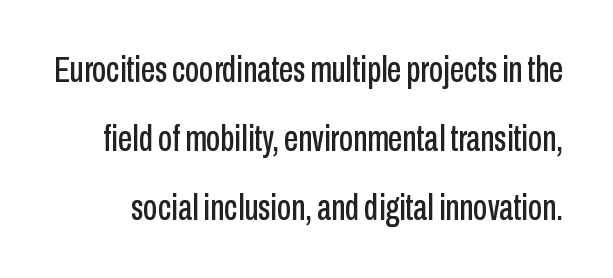
Q: Is the text italic (slanted)? A: No, it is upright.
Q: Is the typeface a serif or a sans-serif typeface? A: Sans-serif.
Q: Is the text underlined? A: No.
Q: Is the spacing between letters normal or unusually wide? A: Normal.
Q: Is the spacing between lines tight, normal or loose? A: Loose.
Q: Width (condensed, normal, or wide)? A: Condensed.
Q: Stroke contrast? A: Low.
Q: x-height? A: Medium.
Q: Monospaced? A: No.
